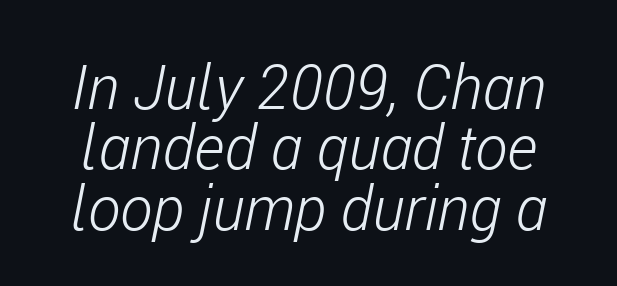
The letters are slanted; this is an italic face. Quick note: interline space is minimal. The tracking reads as untouched default to a designer's eye. Letters have the restrained weight of plain body copy at most.
